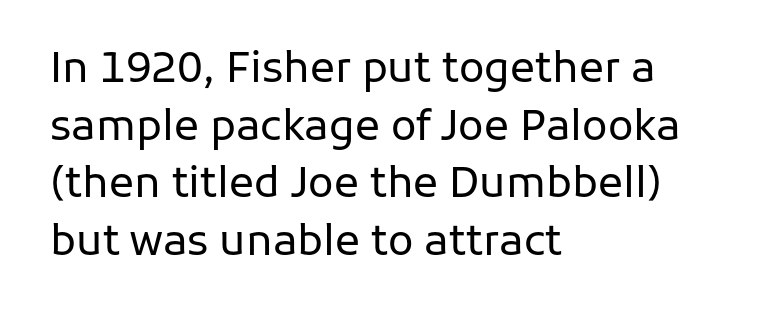
Does the lettering tilt? It doesn't — this is upright. Just letters on the line, the space beneath them empty. No heavy texture on the line: the type isn't bold. Summary of vertical rhythm: regular, with standard interline spacing. The characters display no serif detailing; their extremities are plain. These lines stack with their left ends in a neat column.
